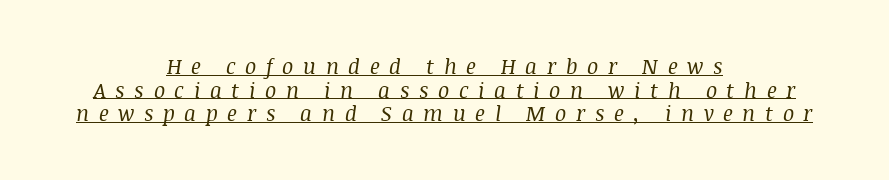
{"italic": "yes", "lean": "right", "slant_degrees": 8, "bold": "no", "underline": "yes", "align": "center", "line_spacing": "tight", "line_spacing_ratio": 1.12, "letter_spacing": "wide", "letter_spacing_em": 0.46, "glyph_px": 21}
